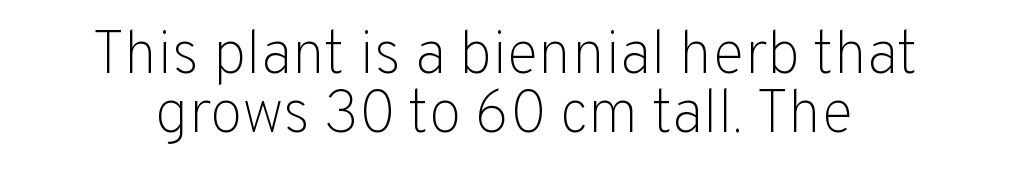
These lines huddle together more closely than default settings would place them. The passage shown is typed in a proportional face where columns would drift. Ascenders rise straight up at ninety degrees. Default kerning and tracking; the words read as compact shapes.
